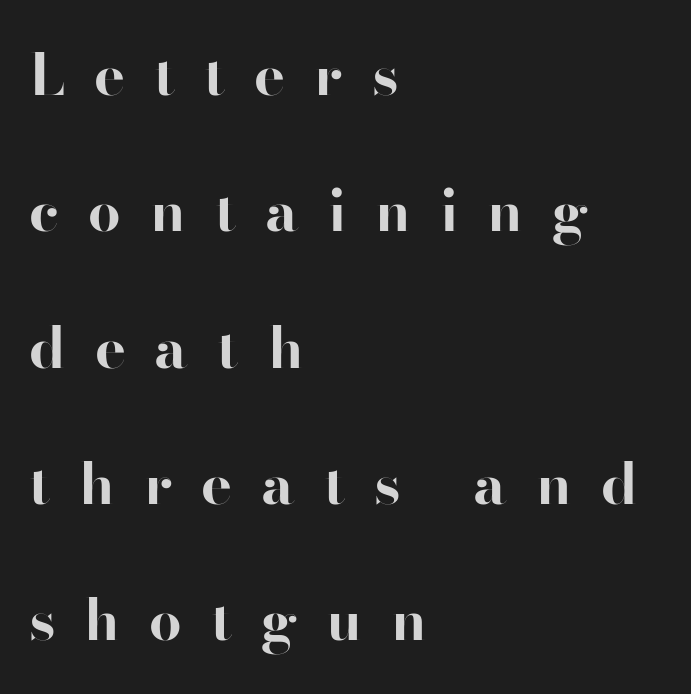
{"serif": "no", "italic": "no", "bold": "yes", "weight": "bold", "width": "normal", "stroke_contrast": "high", "x_height": "small", "monospaced": "no", "underline": "no", "align": "left", "line_spacing": "loose", "line_spacing_ratio": 2.35, "letter_spacing": "wide", "letter_spacing_em": 0.5, "glyph_px": 58}
